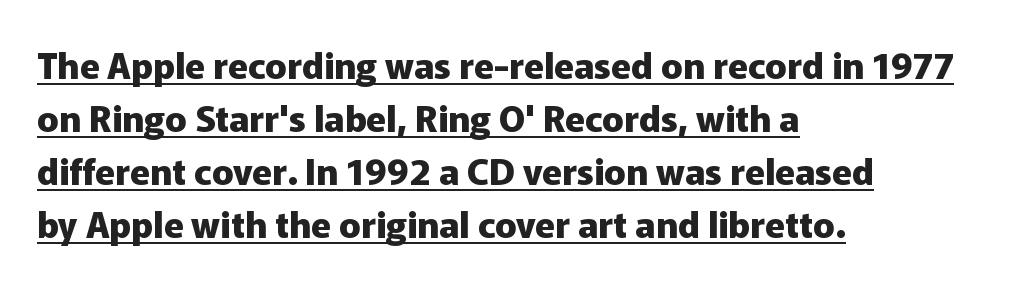
{"serif": "no", "italic": "no", "bold": "yes", "weight": "heavy", "width": "normal", "stroke_contrast": "low", "x_height": "medium", "monospaced": "no", "underline": "yes", "align": "left", "line_spacing": "normal", "line_spacing_ratio": 1.47, "letter_spacing": "normal", "letter_spacing_em": 0.0, "glyph_px": 36}
